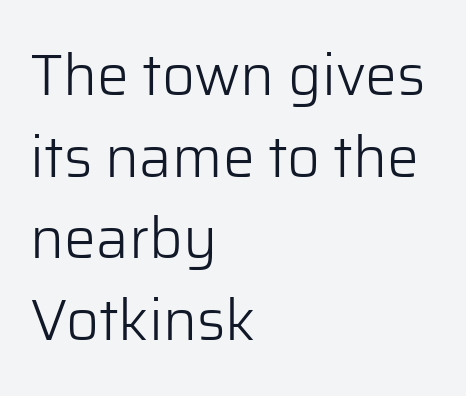
The image shows 57 px light sans-serif type, upright; set left-aligned, normal line spacing (1.43x), normal letter spacing, not underlined; low stroke contrast and a medium x-height.
